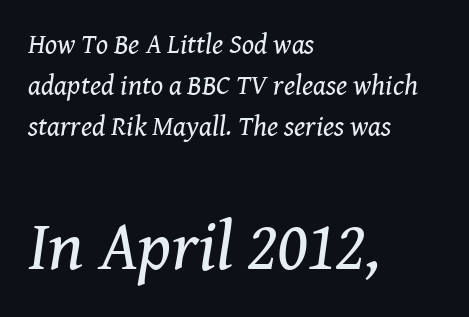
Q: Is the text bold? A: No.
Q: Is the text italic (slanted)? A: Yes, it leans right by about 8 degrees.
Q: Is the typeface a serif or a sans-serif typeface? A: Serif.
Q: Is the text underlined? A: No.
Q: How is the paragraph aligned? A: Left-aligned.
Q: Is the spacing between letters normal or unusually wide? A: Normal.
Q: Is the spacing between lines tight, normal or loose? A: Normal.
Q: Which block of text is set in a larger size, the first (top) or the second (bottom)? A: The second (bottom) one.
Q: Width (condensed, normal, or wide)? A: Normal.
Q: Stroke contrast? A: Medium.
Q: x-height? A: Medium.
Q: Monospaced? A: No.
